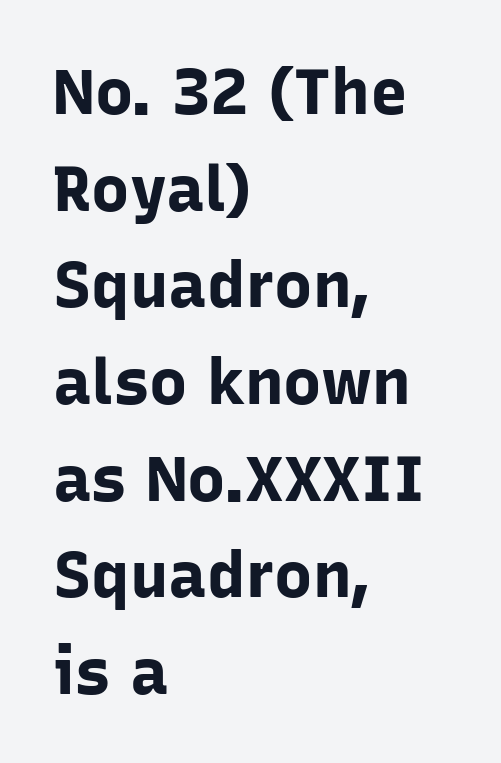
Q: Is the text bold? A: Yes.
Q: Is the text italic (slanted)? A: No, it is upright.
Q: Is the typeface a serif or a sans-serif typeface? A: Sans-serif.
Q: Is the text underlined? A: No.
Q: How is the paragraph aligned? A: Left-aligned.
Q: Is the spacing between letters normal or unusually wide? A: Normal.
Q: Is the spacing between lines tight, normal or loose? A: Normal.
Q: Width (condensed, normal, or wide)? A: Normal.
Q: Stroke contrast? A: Low.
Q: x-height? A: Medium.
Q: Monospaced? A: No.
